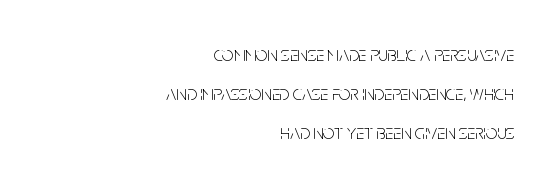
{"italic": "no", "bold": "no", "underline": "no", "align": "right", "line_spacing": "loose", "line_spacing_ratio": 1.95, "letter_spacing": "normal", "letter_spacing_em": 0.0, "glyph_px": 20}
